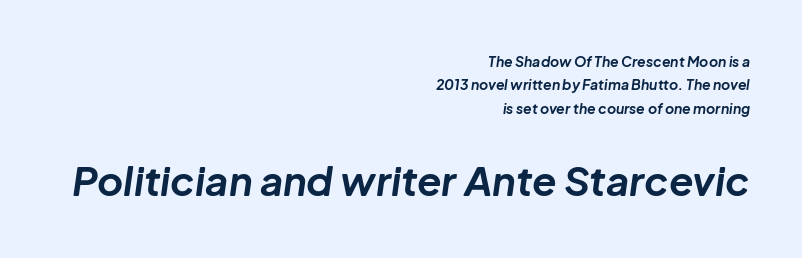
The image shows 40 px bold type, italic (leaning right); set right-aligned, normal line spacing (1.67x), normal letter spacing, not underlined; the second (bottom) block is 2.86x larger; low stroke contrast and a medium x-height.
